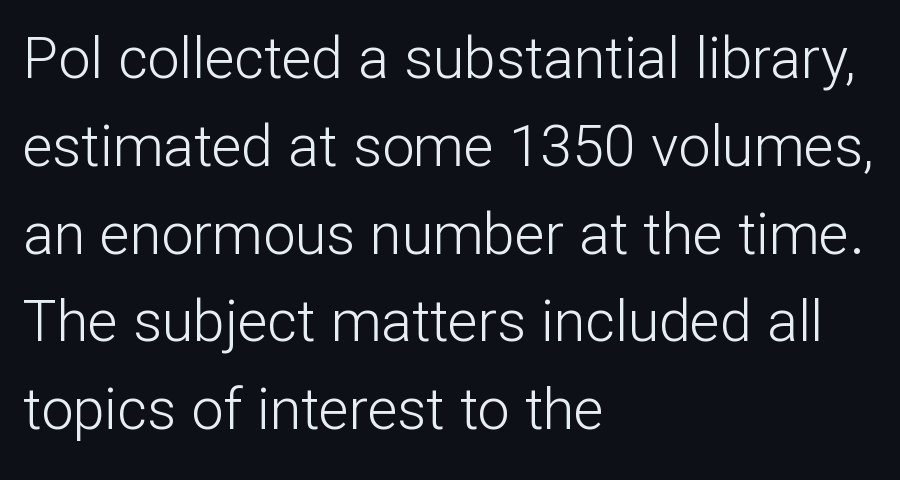
Q: Is the text bold? A: No.
Q: Is the text italic (slanted)? A: No, it is upright.
Q: Is the typeface a serif or a sans-serif typeface? A: Sans-serif.
Q: Is the text underlined? A: No.
Q: How is the paragraph aligned? A: Left-aligned.
Q: Is the spacing between letters normal or unusually wide? A: Normal.
Q: Is the spacing between lines tight, normal or loose? A: Normal.
Q: Width (condensed, normal, or wide)? A: Normal.
Q: Stroke contrast? A: Low.
Q: x-height? A: Medium.
Q: Monospaced? A: No.
